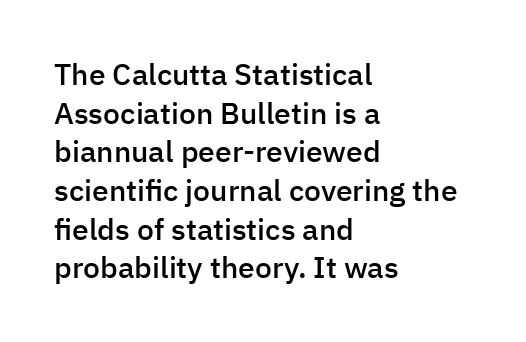
The image shows 30 px semibold sans-serif type, upright; set left-aligned, normal line spacing (1.29x), normal letter spacing, not underlined; low stroke contrast and a medium x-height.
